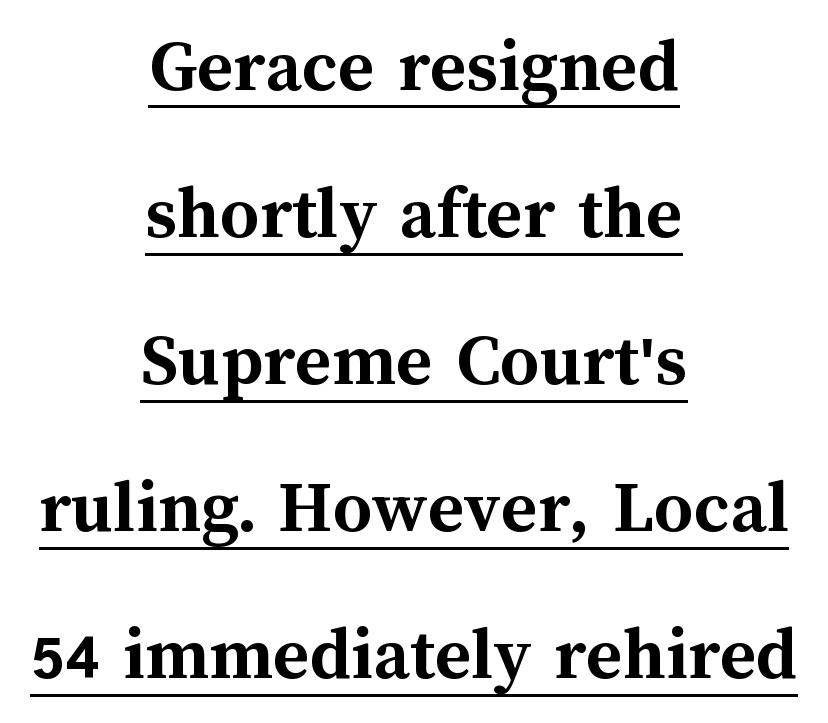
Q: Is the text bold? A: Yes.
Q: Is the text italic (slanted)? A: No, it is upright.
Q: Is the text underlined? A: Yes.
Q: How is the paragraph aligned? A: Centered.
Q: Is the spacing between letters normal or unusually wide? A: Normal.
Q: Is the spacing between lines tight, normal or loose? A: Loose.
Q: Width (condensed, normal, or wide)? A: Normal.
Q: Stroke contrast? A: Medium.
Q: x-height? A: Medium.
Q: Monospaced? A: No.
